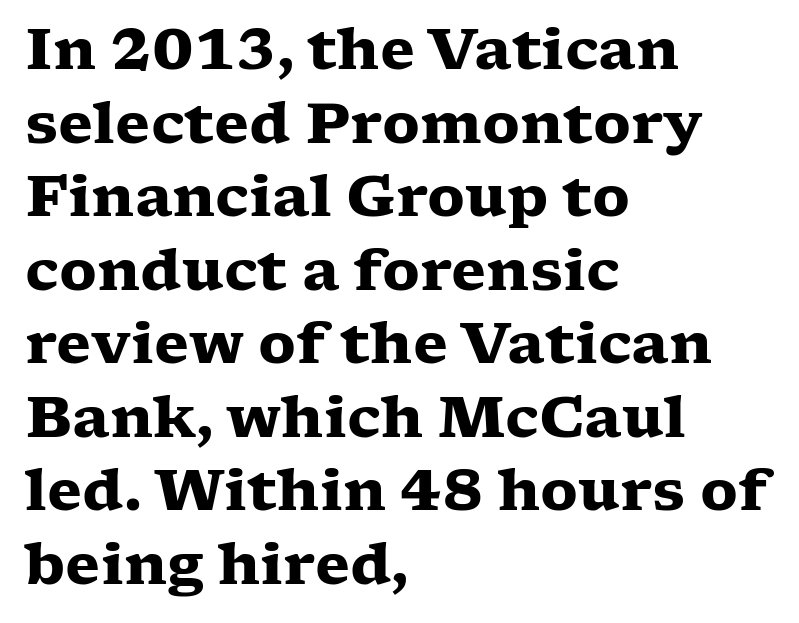
Q: Is the text bold? A: Yes.
Q: Is the text italic (slanted)? A: No, it is upright.
Q: Is the typeface a serif or a sans-serif typeface? A: Serif.
Q: Is the text underlined? A: No.
Q: How is the paragraph aligned? A: Left-aligned.
Q: Is the spacing between letters normal or unusually wide? A: Normal.
Q: Is the spacing between lines tight, normal or loose? A: Normal.
Q: Width (condensed, normal, or wide)? A: Wide.
Q: Stroke contrast? A: Low.
Q: x-height? A: Medium.
Q: Monospaced? A: No.
